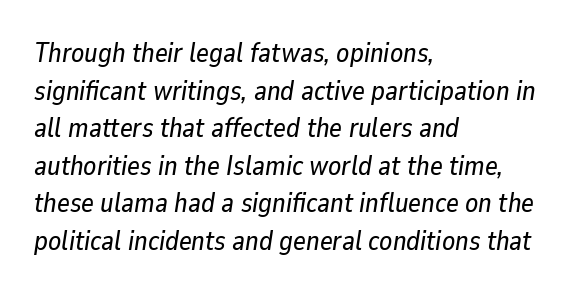
{"italic": "yes", "lean": "right", "slant_degrees": 9, "underline": "no", "align": "left", "line_spacing": "normal", "line_spacing_ratio": 1.39, "letter_spacing": "normal", "letter_spacing_em": 0.0, "glyph_px": 27}
